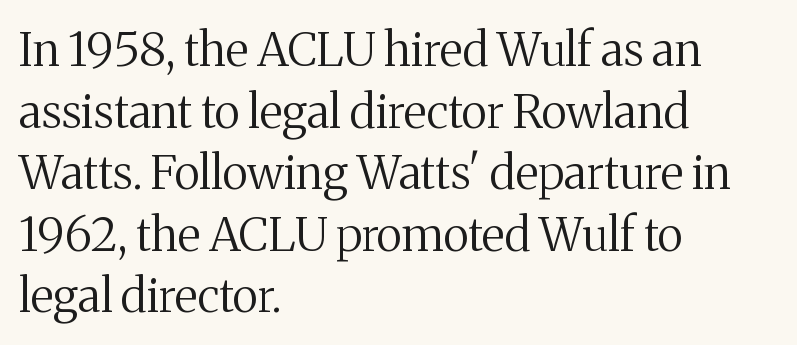
{"serif": "yes", "italic": "no", "bold": "no", "weight": "regular", "width": "normal", "stroke_contrast": "medium", "x_height": "medium", "monospaced": "no", "underline": "no", "align": "left", "line_spacing": "normal", "line_spacing_ratio": 1.31, "letter_spacing": "normal", "letter_spacing_em": 0.0, "glyph_px": 47}
